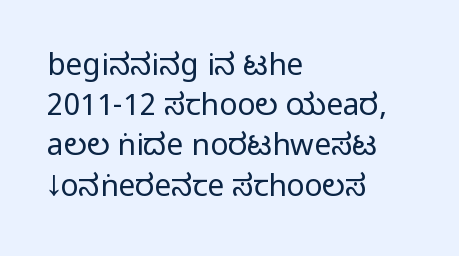
Q: Is the text italic (slanted)? A: No, it is upright.
Q: Is the typeface a serif or a sans-serif typeface? A: Sans-serif.
Q: Is the text underlined? A: No.
Q: How is the paragraph aligned? A: Left-aligned.
Q: Is the spacing between letters normal or unusually wide? A: Normal.
Q: Is the spacing between lines tight, normal or loose? A: Normal.
Q: Width (condensed, normal, or wide)? A: Condensed.
Q: Stroke contrast? A: Medium.
Q: Monospaced? A: No.
